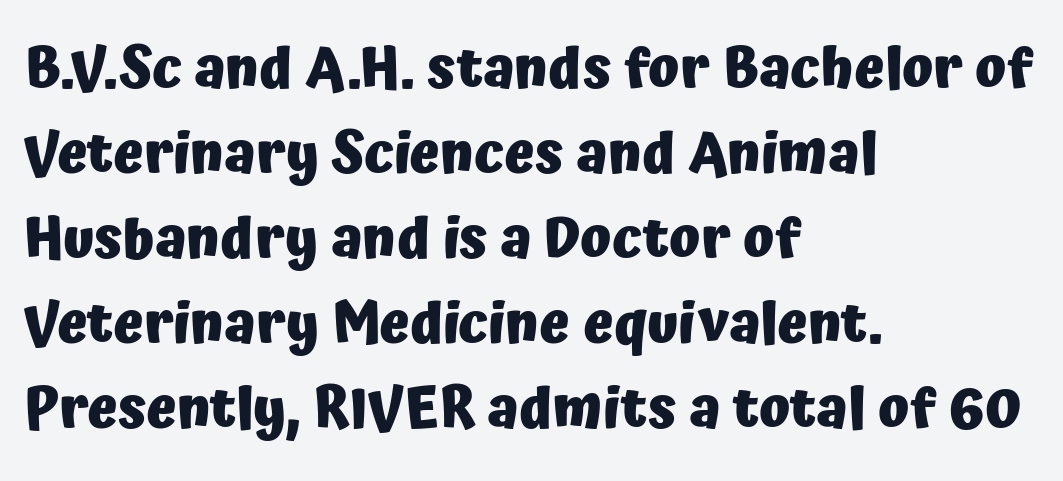
{"serif": "no", "italic": "no", "bold": "yes", "weight": "heavy", "width": "normal", "stroke_contrast": "low", "x_height": "medium", "monospaced": "no", "underline": "no", "align": "left", "line_spacing": "normal", "line_spacing_ratio": 1.49, "letter_spacing": "normal", "letter_spacing_em": 0.0, "glyph_px": 57}
